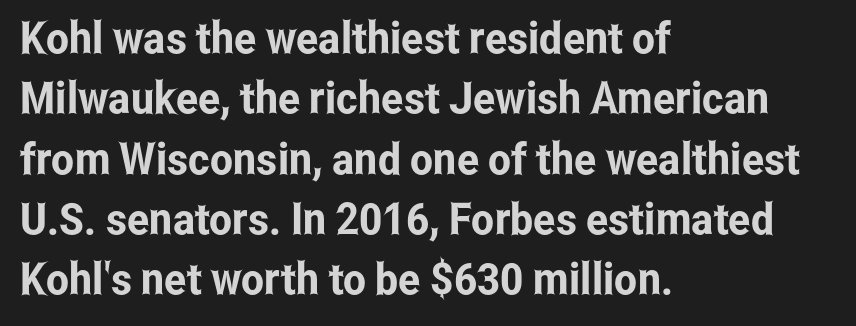
{"serif": "no", "italic": "no", "width": "condensed", "stroke_contrast": "low", "x_height": "medium", "monospaced": "no", "underline": "no", "align": "left", "line_spacing": "normal", "line_spacing_ratio": 1.37, "letter_spacing": "normal", "letter_spacing_em": 0.0, "glyph_px": 44}
